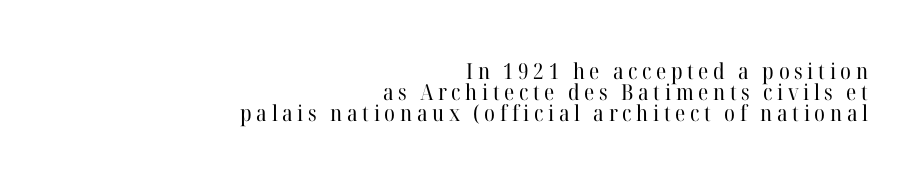
The image shows 22 px text type, upright; set right-aligned, tight line spacing (0.95x), unusually wide letter spacing (+0.21 em), not underlined.
